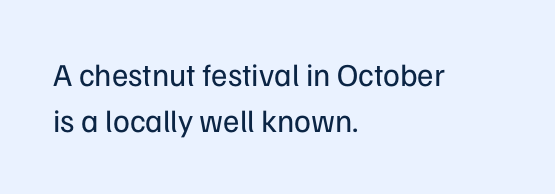
Q: Is the text bold? A: No.
Q: Is the text italic (slanted)? A: No, it is upright.
Q: Is the typeface a serif or a sans-serif typeface? A: Sans-serif.
Q: Is the text underlined? A: No.
Q: How is the paragraph aligned? A: Left-aligned.
Q: Is the spacing between letters normal or unusually wide? A: Normal.
Q: Is the spacing between lines tight, normal or loose? A: Normal.
Q: Width (condensed, normal, or wide)? A: Normal.
Q: Stroke contrast? A: Low.
Q: x-height? A: Medium.
Q: Monospaced? A: No.
